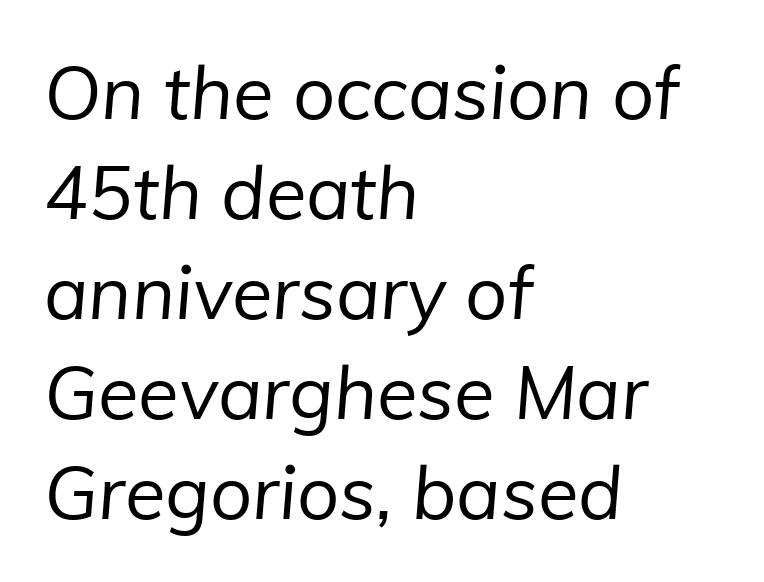
Q: Is the text bold? A: No.
Q: Is the typeface a serif or a sans-serif typeface? A: Sans-serif.
Q: Is the text underlined? A: No.
Q: How is the paragraph aligned? A: Left-aligned.
Q: Is the spacing between letters normal or unusually wide? A: Normal.
Q: Is the spacing between lines tight, normal or loose? A: Normal.
Q: Width (condensed, normal, or wide)? A: Normal.
Q: Stroke contrast? A: Low.
Q: x-height? A: Medium.
Q: Monospaced? A: No.
